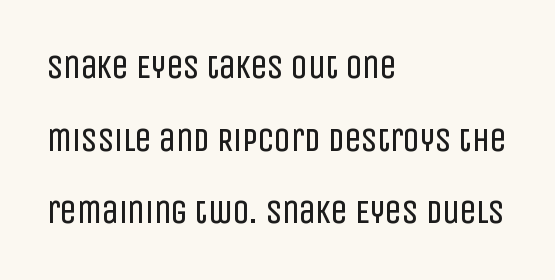
Layout note: lines flush left. Think of a printed novel: that variable character pitch is what you see here. The space beneath each line is pristine and unruled. The typeface chosen for these lines omits serifs. Loosely led — the rows are spread out.
